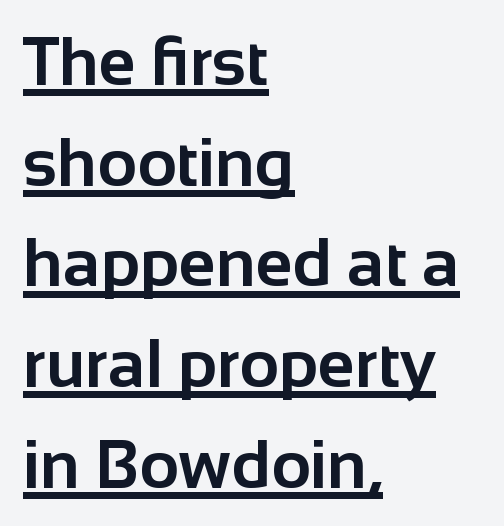
Q: Is the text bold? A: Yes.
Q: Is the text italic (slanted)? A: No, it is upright.
Q: Is the typeface a serif or a sans-serif typeface? A: Sans-serif.
Q: Is the text underlined? A: Yes.
Q: How is the paragraph aligned? A: Left-aligned.
Q: Is the spacing between letters normal or unusually wide? A: Normal.
Q: Is the spacing between lines tight, normal or loose? A: Normal.
Q: Width (condensed, normal, or wide)? A: Normal.
Q: Stroke contrast? A: Low.
Q: x-height? A: Medium.
Q: Monospaced? A: No.
